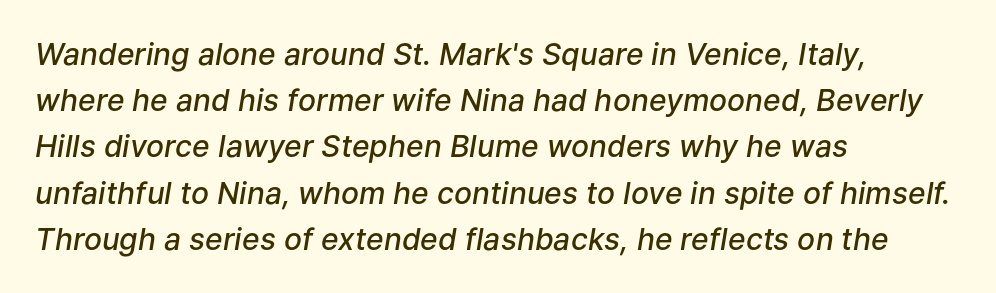
Q: Is the text bold? A: Semi-bold.
Q: Is the text italic (slanted)? A: Yes, it leans right by about 9 degrees.
Q: Is the text underlined? A: No.
Q: How is the paragraph aligned? A: Left-aligned.
Q: Is the spacing between letters normal or unusually wide? A: Normal.
Q: Is the spacing between lines tight, normal or loose? A: Normal.
Q: Width (condensed, normal, or wide)? A: Normal.
Q: Stroke contrast? A: Low.
Q: x-height? A: Medium.
Q: Monospaced? A: No.
